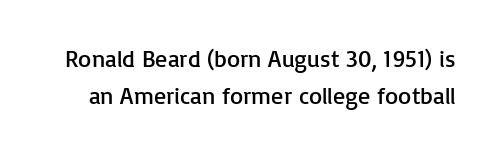
{"italic": "no", "bold": "no", "underline": "no", "line_spacing": "normal", "line_spacing_ratio": 1.53, "letter_spacing": "normal", "letter_spacing_em": 0.0, "glyph_px": 24}
